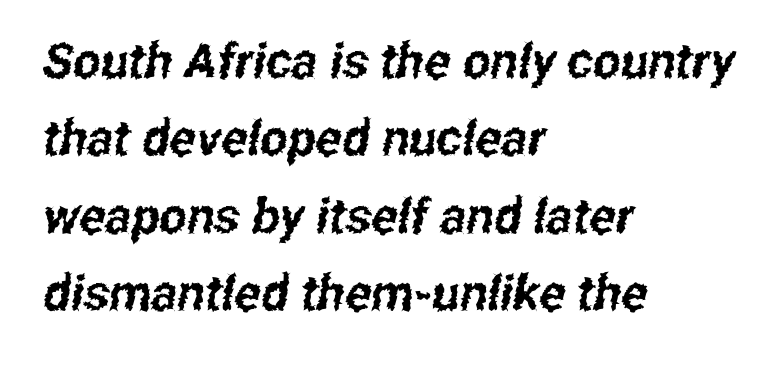
Look at the bottom of the vertical strokes: they stop flat, with no serifs. If you drew a ruler down the left edge, every line would touch it. Students, observe: this is what conventionally led text looks like. A bare baseline throughout the passage. Here the glyphs are tracked normally, forming tight word shapes. Do the characters align in a grid? No, the font is proportional.
